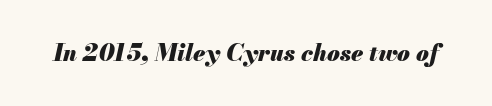
The image shows 23 px bold type, italic (leaning right); set normal letter spacing, not underlined.
